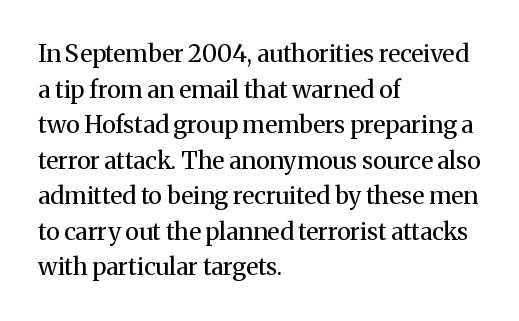
No italicization has been applied; the sample stays upright. Each line starts at the same left margin while the right side varies. Weight: regular or lighter. Compared with typical paragraphs, the rows here are spaced about the same. No extra tracking has been applied to these lines. Any mark beneath the type? The region is blank.
